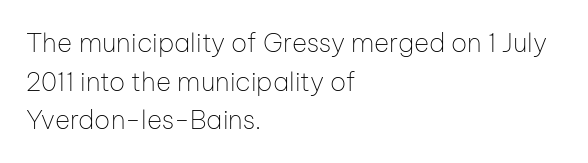
Q: Is the text bold? A: No.
Q: Is the text italic (slanted)? A: No, it is upright.
Q: Is the text underlined? A: No.
Q: How is the paragraph aligned? A: Left-aligned.
Q: Is the spacing between letters normal or unusually wide? A: Normal.
Q: Is the spacing between lines tight, normal or loose? A: Normal.
